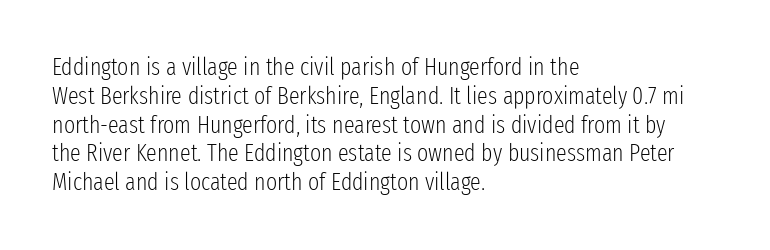
Q: Is the text bold? A: No.
Q: Is the text italic (slanted)? A: No, it is upright.
Q: Is the text underlined? A: No.
Q: How is the paragraph aligned? A: Left-aligned.
Q: Is the spacing between letters normal or unusually wide? A: Normal.
